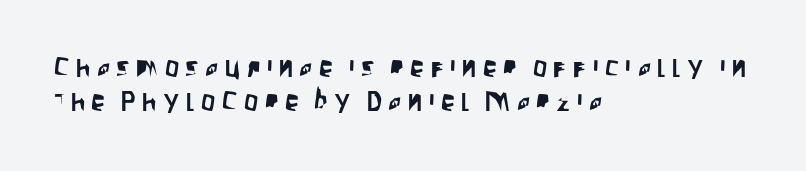
Q: Is the text italic (slanted)? A: No, it is upright.
Q: Is the typeface a serif or a sans-serif typeface? A: Sans-serif.
Q: Is the text underlined? A: No.
Q: How is the paragraph aligned? A: Left-aligned.
Q: Is the spacing between letters normal or unusually wide? A: Unusually wide.
Q: Width (condensed, normal, or wide)? A: Condensed.
Q: Stroke contrast? A: Low.
Q: x-height? A: Large.
Q: Monospaced? A: No.
